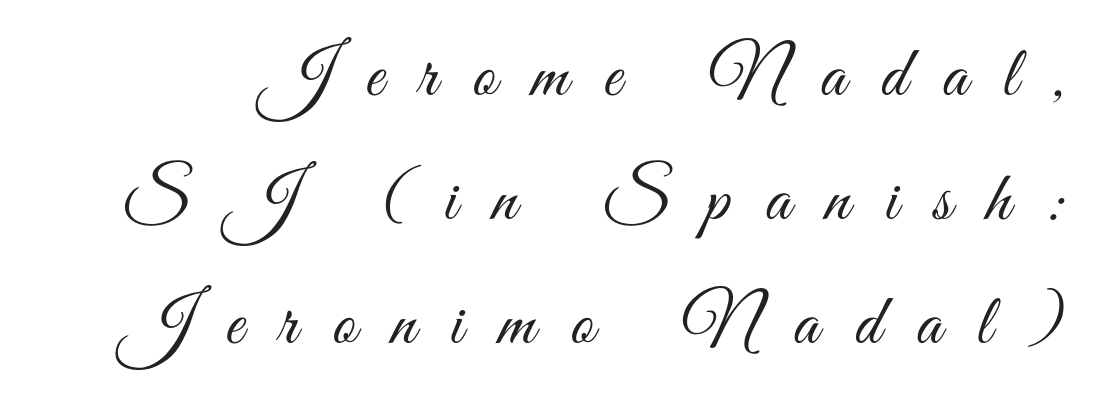
Q: Is the text bold? A: No.
Q: Is the text italic (slanted)? A: Yes.
Q: Is the typeface a serif or a sans-serif typeface? A: Sans-serif.
Q: Is the text underlined? A: No.
Q: Is the spacing between letters normal or unusually wide? A: Unusually wide.
Q: Width (condensed, normal, or wide)? A: Condensed.
Q: Stroke contrast? A: Medium.
Q: x-height? A: Small.
Q: Monospaced? A: No.
